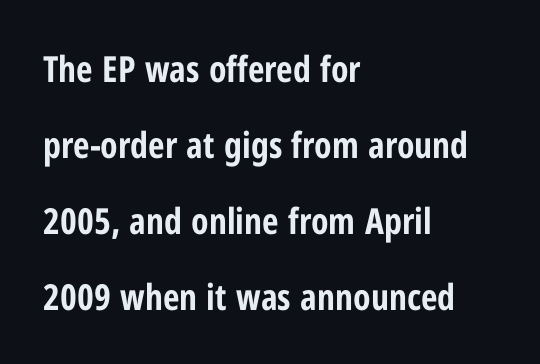
The image shows 36 px bold, condensed sans-serif type, upright; set left-aligned, loose line spacing (2.11x), normal letter spacing, not underlined; low stroke contrast and a medium x-height.
